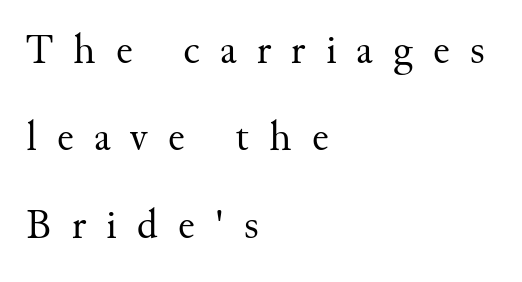
The image shows 42 px regular-weight serif type, upright; set left-aligned, loose line spacing (2.08x), unusually wide letter spacing (+0.48 em), not underlined; medium stroke contrast and a small x-height.
